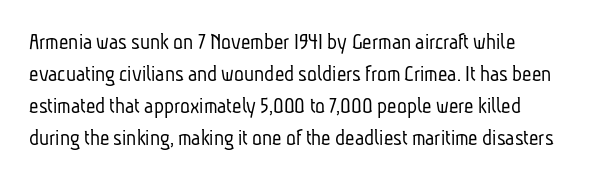
{"bold": "no", "underline": "no", "align": "left", "line_spacing": "normal", "line_spacing_ratio": 1.39, "letter_spacing": "normal", "letter_spacing_em": 0.0, "glyph_px": 23}
